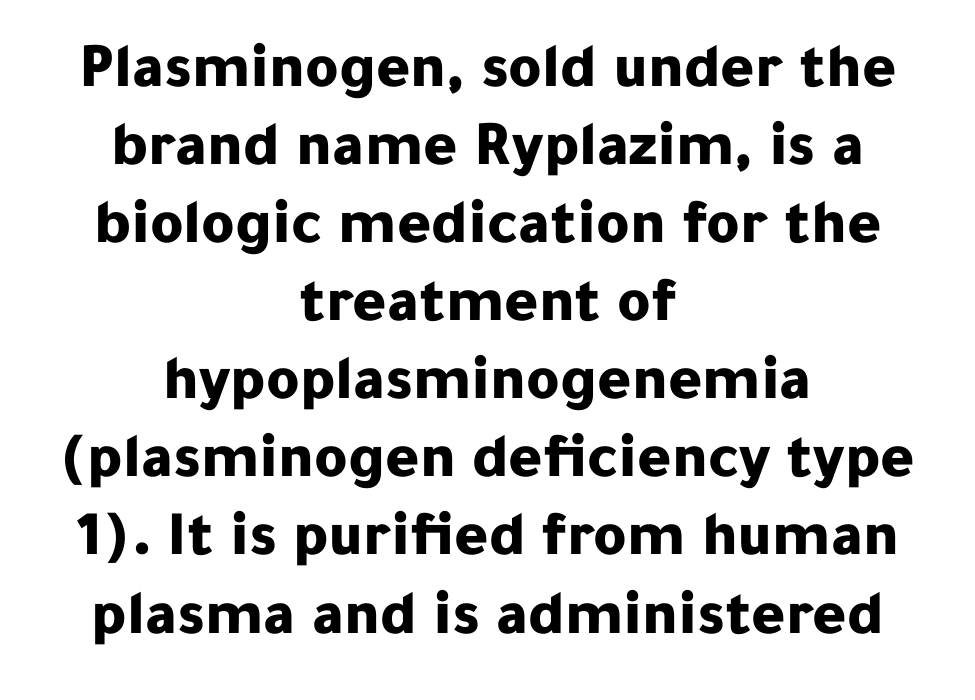
A clean baseline with only descenders dipping below it. The setting favours the middle, as headings and verse often do. This is the regular roman posture of the typeface. How heavy is the stroke? Heavy — this is a bold. The text was rendered using a sans face with plain stroke endings. This sample uses plain, unmodified letter spacing.
